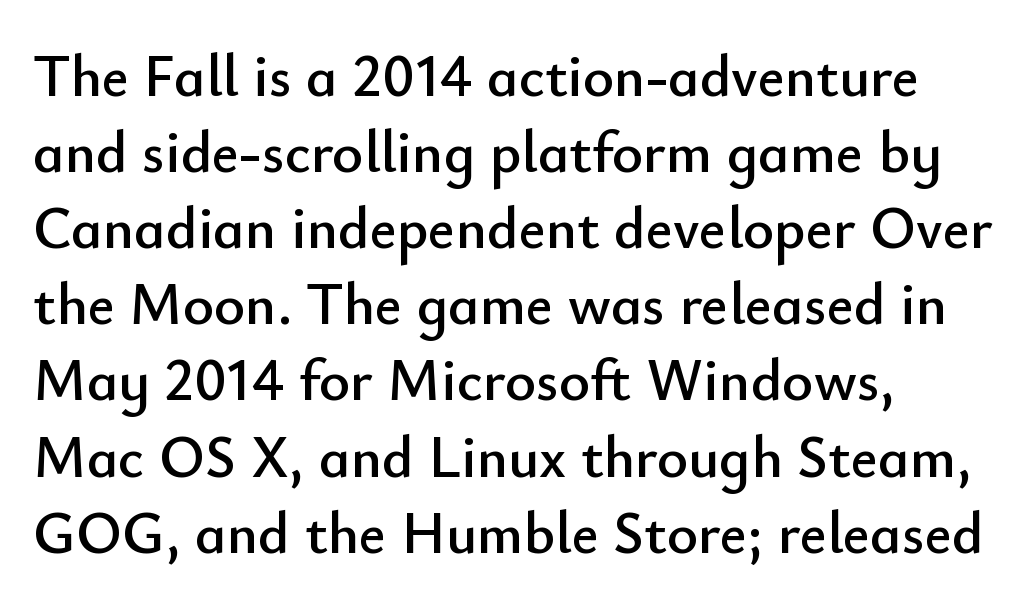
The type family on display is of the sans-serif kind. This sample is left-justified, so line endings fall wherever the words run out. Whoever set this chose a conventional vertical rhythm. These lines are rendered in a variable-pitch font. Check under the words: just untouched page. It's the straight-up-and-down kind of type.
